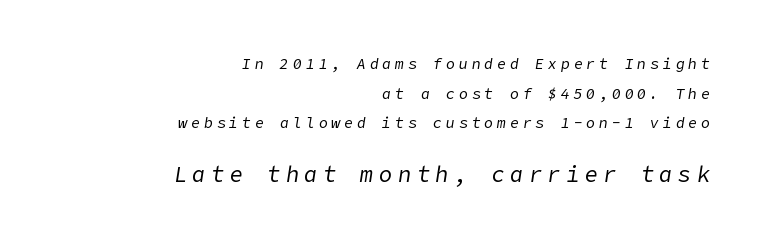
The image shows 22 px text type, italic (leaning right); set right-aligned, loose line spacing (1.97x), unusually wide letter spacing (+0.25 em), not underlined; the second (bottom) block is 1.47x larger.
